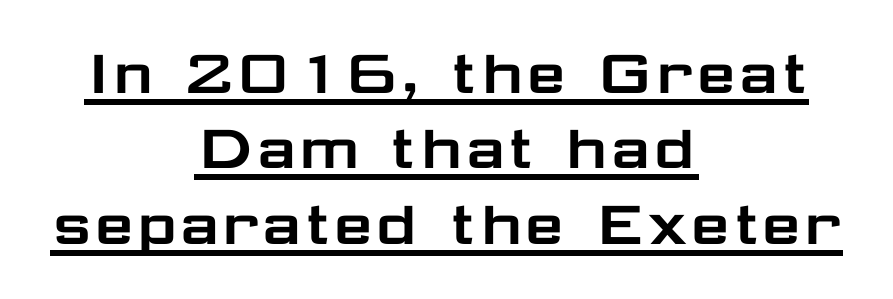
Q: Is the text italic (slanted)? A: No, it is upright.
Q: Is the typeface a serif or a sans-serif typeface? A: Sans-serif.
Q: Is the text underlined? A: Yes.
Q: How is the paragraph aligned? A: Centered.
Q: Is the spacing between letters normal or unusually wide? A: Normal.
Q: Is the spacing between lines tight, normal or loose? A: Tight.
Q: Width (condensed, normal, or wide)? A: Wide.
Q: Stroke contrast? A: Low.
Q: x-height? A: Medium.
Q: Monospaced? A: No.
